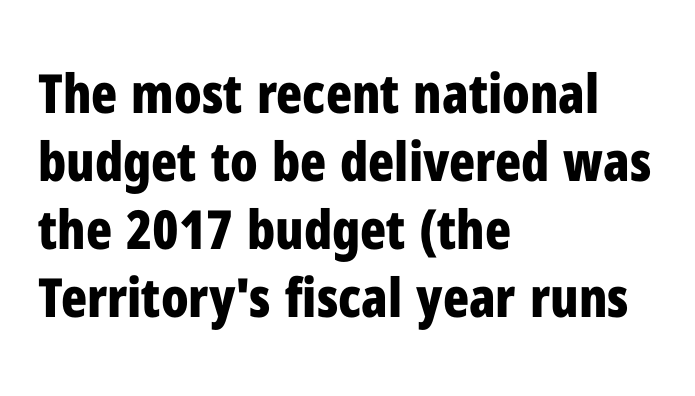
The image shows 54 px bold, condensed sans-serif type, upright; set left-aligned, normal line spacing (1.26x), normal letter spacing, not underlined; low stroke contrast and a medium x-height.
